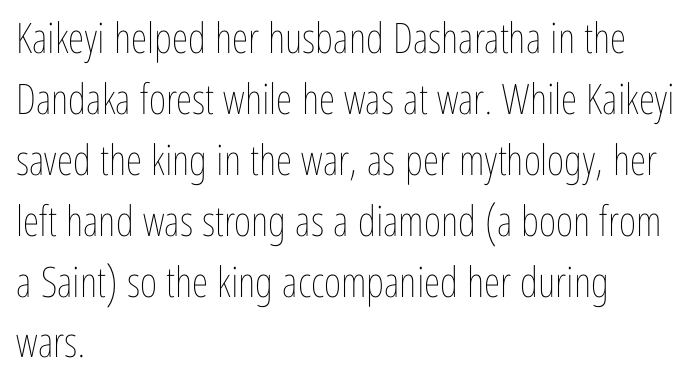
The image shows 42 px thin, condensed type, upright; set left-aligned, normal line spacing (1.45x), normal letter spacing, not underlined; low stroke contrast and a medium x-height.
